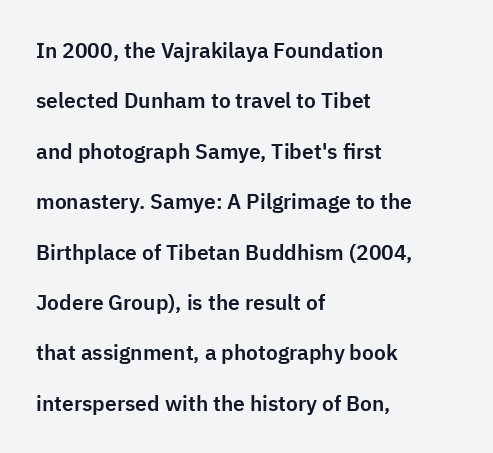
The setting favours the left margin, as ordinary paragraphs usually do. In terms of leading, this rendering errs on the spacious side. Descenders hang freely into open space. The font's upright variant was chosen for this text. Does extra space separate the letters? No, they use regular spacing.
